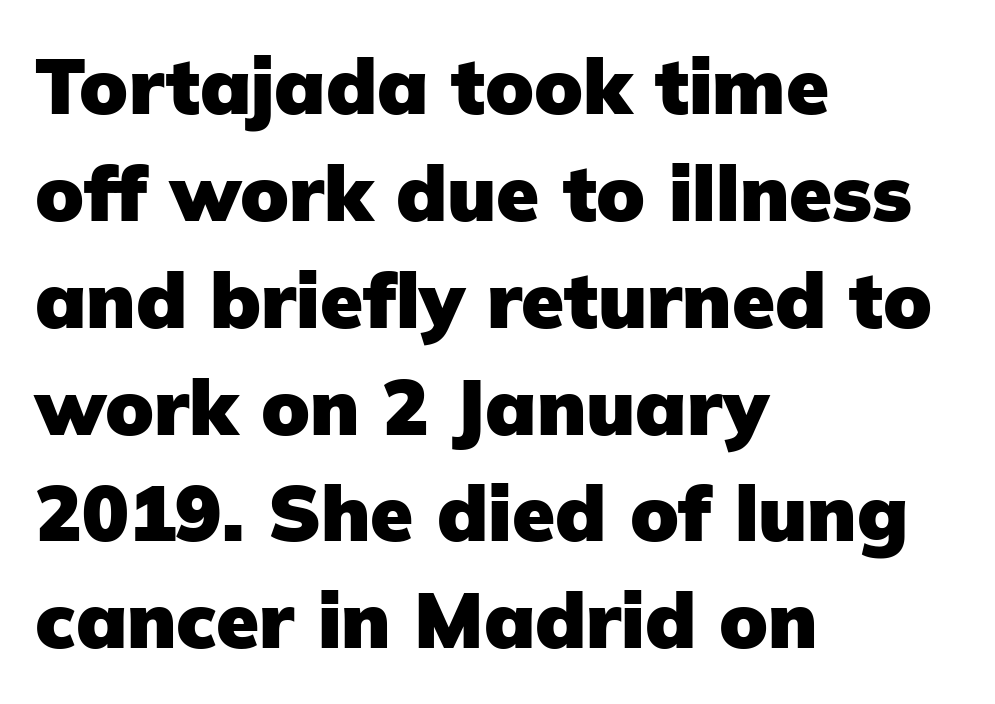
The image shows 78 px heavy sans-serif type, upright; set left-aligned, normal line spacing (1.37x), normal letter spacing, not underlined; low stroke contrast and a medium x-height.
